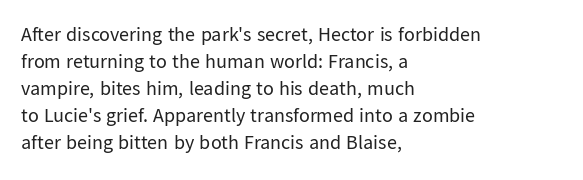
Q: Is the text bold? A: No.
Q: Is the text italic (slanted)? A: No, it is upright.
Q: Is the text underlined? A: No.
Q: How is the paragraph aligned? A: Left-aligned.
Q: Is the spacing between letters normal or unusually wide? A: Normal.
Q: Is the spacing between lines tight, normal or loose? A: Normal.
